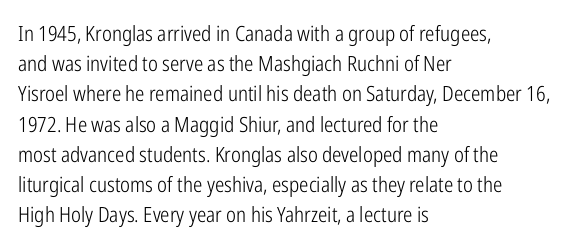
Q: Is the text bold? A: No.
Q: Is the text italic (slanted)? A: No, it is upright.
Q: Is the text underlined? A: No.
Q: How is the paragraph aligned? A: Left-aligned.
Q: Is the spacing between letters normal or unusually wide? A: Normal.
Q: Is the spacing between lines tight, normal or loose? A: Normal.
